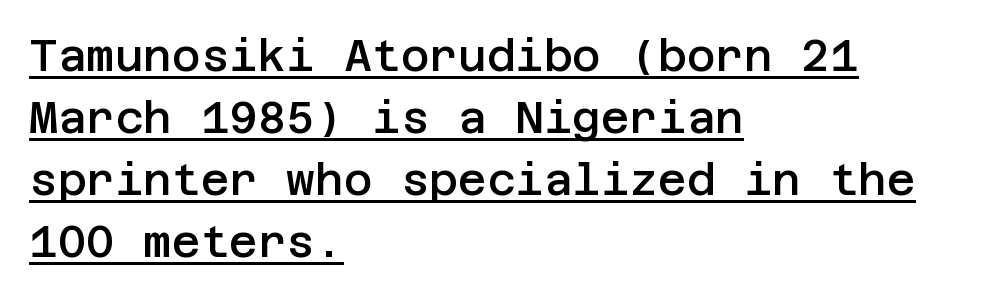
Q: Is the text bold? A: Semi-bold.
Q: Is the text italic (slanted)? A: No, it is upright.
Q: Is the typeface a serif or a sans-serif typeface? A: Sans-serif.
Q: Is the text underlined? A: Yes.
Q: How is the paragraph aligned? A: Left-aligned.
Q: Is the spacing between letters normal or unusually wide? A: Normal.
Q: Is the spacing between lines tight, normal or loose? A: Normal.
Q: Width (condensed, normal, or wide)? A: Normal.
Q: Stroke contrast? A: Low.
Q: x-height? A: Large.
